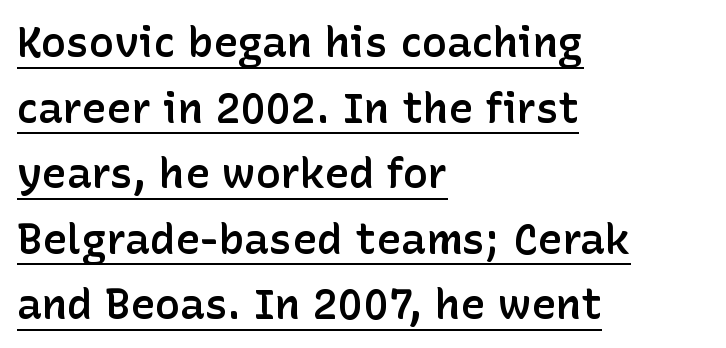
Q: Is the text bold? A: Semi-bold.
Q: Is the text italic (slanted)? A: No, it is upright.
Q: Is the typeface a serif or a sans-serif typeface? A: Sans-serif.
Q: Is the text underlined? A: Yes.
Q: How is the paragraph aligned? A: Left-aligned.
Q: Is the spacing between letters normal or unusually wide? A: Normal.
Q: Is the spacing between lines tight, normal or loose? A: Normal.
Q: Width (condensed, normal, or wide)? A: Normal.
Q: Stroke contrast? A: Low.
Q: x-height? A: Medium.
Q: Monospaced? A: No.
